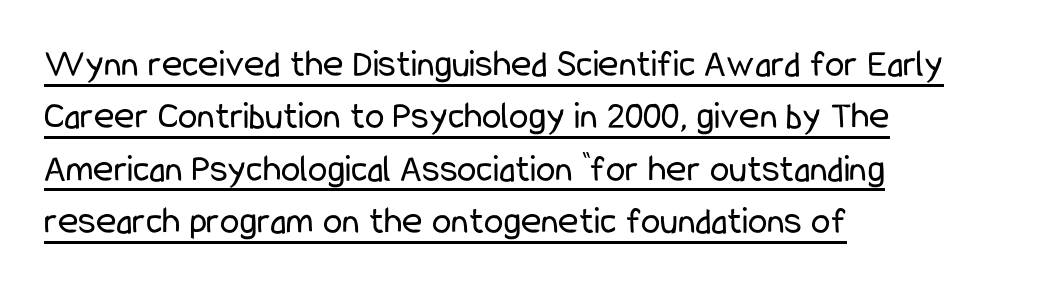
The letters stand upright; this is a roman face. Stroke mass is kept to a normal reading level or below. The letters advance in unequal steps, a hallmark of proportional type. The tracking reads as untouched default to a designer's eye. Line spacing here is normal. Regarding serifs, this sample does without them.
